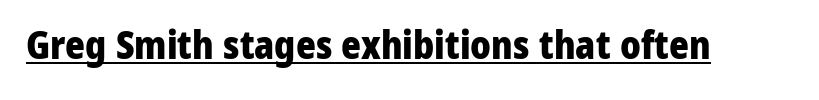
Q: Is the text bold? A: Yes.
Q: Is the text italic (slanted)? A: No, it is upright.
Q: Is the typeface a serif or a sans-serif typeface? A: Sans-serif.
Q: Is the text underlined? A: Yes.
Q: Is the spacing between letters normal or unusually wide? A: Normal.
Q: Width (condensed, normal, or wide)? A: Normal.
Q: Stroke contrast? A: Low.
Q: x-height? A: Medium.
Q: Monospaced? A: No.
